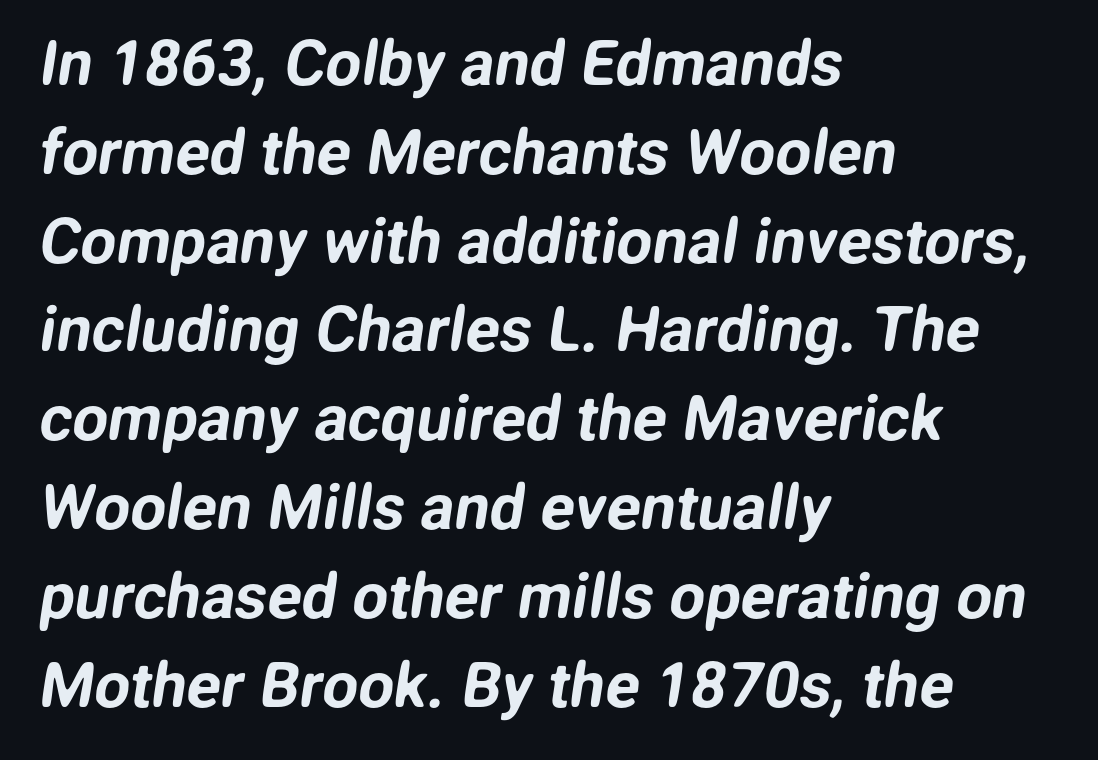
{"serif": "no", "width": "normal", "stroke_contrast": "low", "x_height": "medium", "monospaced": "no", "underline": "no", "align": "left", "line_spacing": "normal", "line_spacing_ratio": 1.41, "letter_spacing": "normal", "letter_spacing_em": 0.0, "glyph_px": 63}
